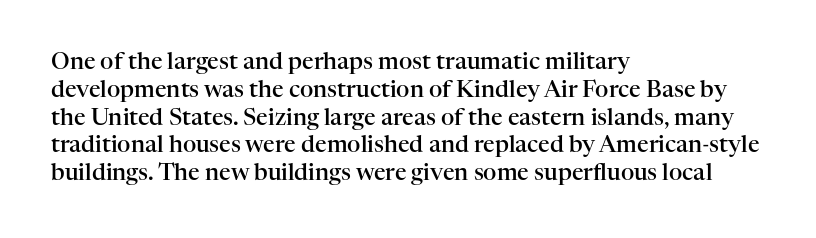
The letters stand straight up with perfectly vertical stems. Standard letterfit; no display-style spreading of the glyphs. Leftover space on each line is placed entirely after the last word. Look at the stroke-to-counter ratio: somewhat heavy, a semibold. Beneath every word, the page is bare.
